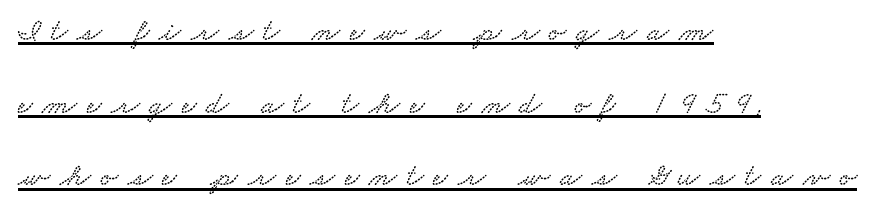
The image shows 32 px wide serif type; set left-aligned, loose line spacing (2.27x), unusually wide letter spacing (+0.31 em), underlined; low stroke contrast and a small x-height.
